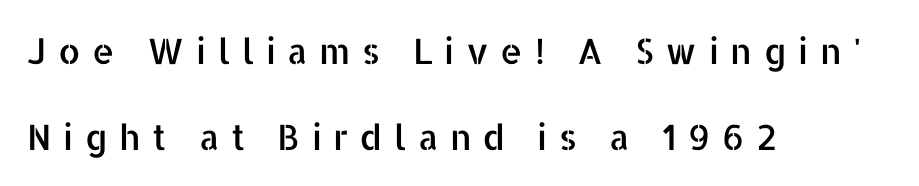
Q: Is the text italic (slanted)? A: No, it is upright.
Q: Is the typeface a serif or a sans-serif typeface? A: Sans-serif.
Q: Is the text underlined? A: No.
Q: How is the paragraph aligned? A: Left-aligned.
Q: Is the spacing between letters normal or unusually wide? A: Unusually wide.
Q: Is the spacing between lines tight, normal or loose? A: Loose.
Q: Width (condensed, normal, or wide)? A: Normal.
Q: Stroke contrast? A: Low.
Q: x-height? A: Medium.
Q: Monospaced? A: No.
